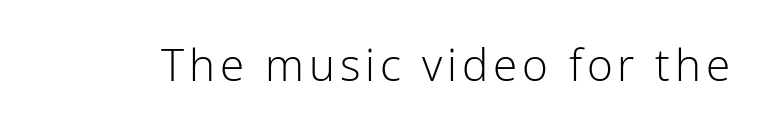
Q: Is the text bold? A: No.
Q: Is the text italic (slanted)? A: No, it is upright.
Q: Is the typeface a serif or a sans-serif typeface? A: Sans-serif.
Q: Is the text underlined? A: No.
Q: Width (condensed, normal, or wide)? A: Normal.
Q: Stroke contrast? A: Low.
Q: x-height? A: Medium.
Q: Monospaced? A: No.
